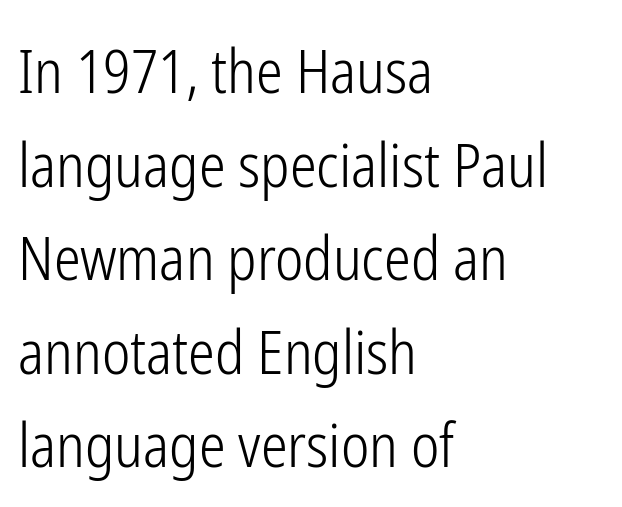
{"serif": "no", "italic": "no", "bold": "no", "weight": "light", "width": "condensed", "stroke_contrast": "low", "x_height": "medium", "monospaced": "no", "underline": "no", "align": "left", "line_spacing": "normal", "line_spacing_ratio": 1.56, "letter_spacing": "normal", "letter_spacing_em": 0.0, "glyph_px": 60}
